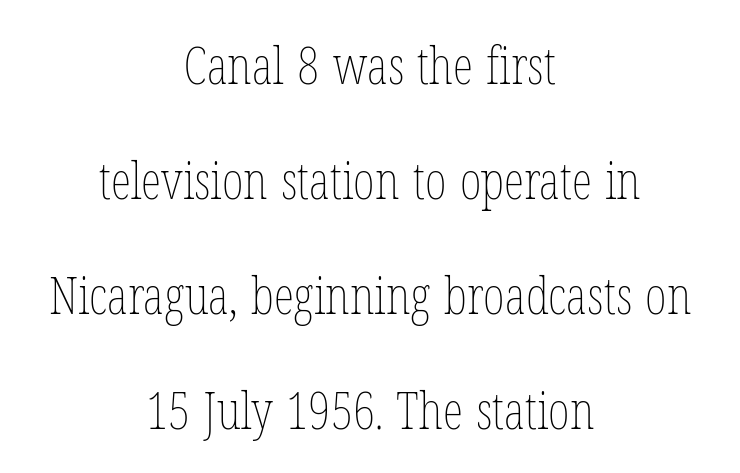
Q: Is the text bold? A: No.
Q: Is the text italic (slanted)? A: No, it is upright.
Q: Is the text underlined? A: No.
Q: How is the paragraph aligned? A: Centered.
Q: Is the spacing between letters normal or unusually wide? A: Normal.
Q: Is the spacing between lines tight, normal or loose? A: Loose.
Q: Width (condensed, normal, or wide)? A: Condensed.
Q: Stroke contrast? A: Low.
Q: x-height? A: Medium.
Q: Monospaced? A: No.
